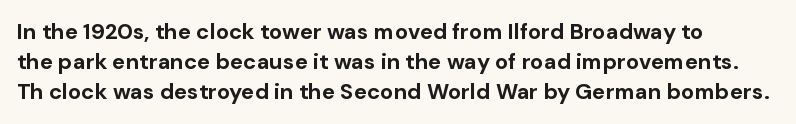
The line-height multiplier appears to be the usual default. A full-strength bold gives these letters their thick strokes. The gaps between neighbouring characters are ordinary and unremarkable. This is the regular roman posture of the typeface.
